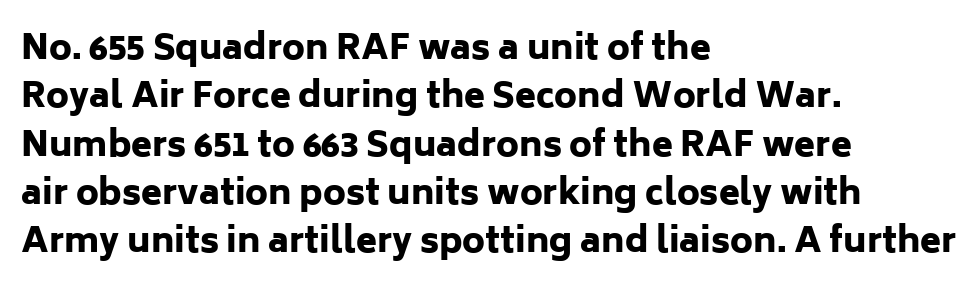
{"serif": "no", "italic": "no", "bold": "yes", "weight": "heavy", "width": "normal", "stroke_contrast": "low", "x_height": "medium", "monospaced": "no", "underline": "no", "align": "left", "line_spacing": "normal", "line_spacing_ratio": 1.42, "letter_spacing": "normal", "letter_spacing_em": 0.0, "glyph_px": 34}
